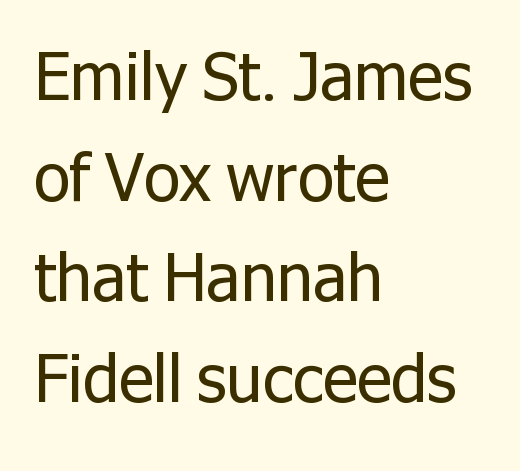
{"serif": "no", "italic": "no", "bold": "no", "weight": "regular", "width": "normal", "stroke_contrast": "low", "x_height": "medium", "monospaced": "no", "underline": "no", "align": "left", "line_spacing": "normal", "line_spacing_ratio": 1.55, "letter_spacing": "normal", "letter_spacing_em": 0.0, "glyph_px": 65}
